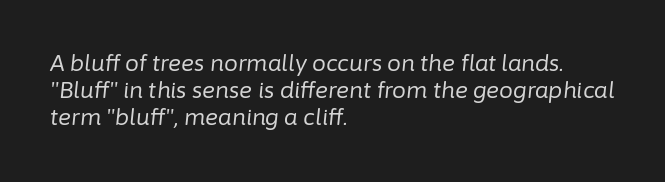
Q: Is the text bold? A: No.
Q: Is the text italic (slanted)? A: Yes, it leans right by about 6 degrees.
Q: Is the text underlined? A: No.
Q: How is the paragraph aligned? A: Left-aligned.
Q: Is the spacing between letters normal or unusually wide? A: Normal.
